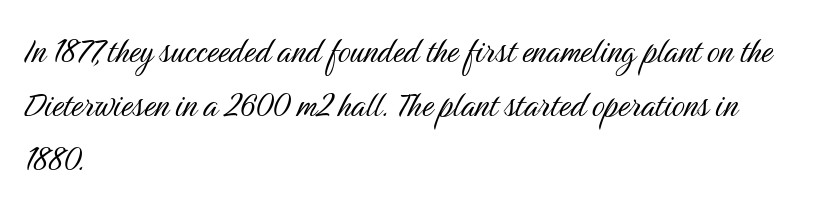
The image shows 40 px light, condensed sans-serif type; set left-aligned, normal line spacing (1.35x), normal letter spacing, not underlined; medium stroke contrast and a medium x-height.
